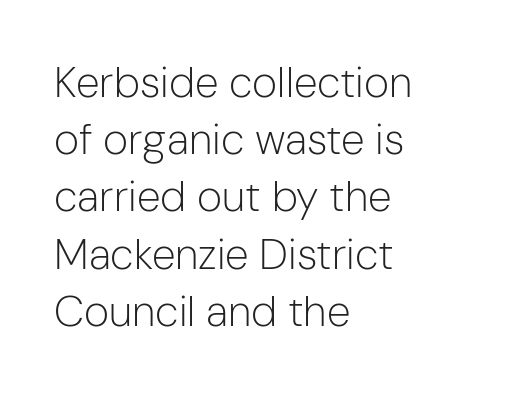
Q: Is the text bold? A: No.
Q: Is the text italic (slanted)? A: No, it is upright.
Q: Is the typeface a serif or a sans-serif typeface? A: Sans-serif.
Q: Is the text underlined? A: No.
Q: How is the paragraph aligned? A: Left-aligned.
Q: Is the spacing between letters normal or unusually wide? A: Normal.
Q: Is the spacing between lines tight, normal or loose? A: Normal.
Q: Width (condensed, normal, or wide)? A: Normal.
Q: Stroke contrast? A: Low.
Q: x-height? A: Medium.
Q: Monospaced? A: No.
